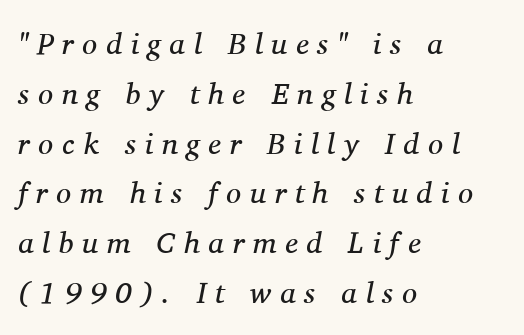
{"serif": "yes", "italic": "yes", "lean": "right", "slant_degrees": 11, "bold": "no", "weight": "regular", "width": "normal", "stroke_contrast": "medium", "x_height": "medium", "monospaced": "no", "underline": "no", "align": "left", "line_spacing": "normal", "line_spacing_ratio": 1.66, "letter_spacing": "wide", "letter_spacing_em": 0.29, "glyph_px": 30}
